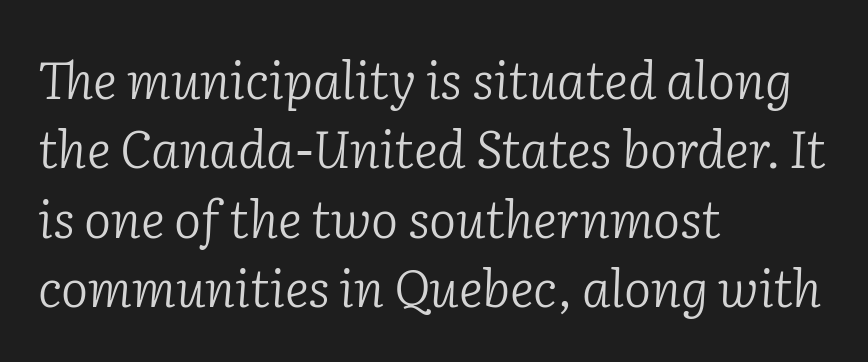
{"serif": "yes", "italic": "yes", "lean": "right", "slant_degrees": 2, "bold": "no", "weight": "light", "width": "normal", "stroke_contrast": "low", "x_height": "medium", "monospaced": "no", "underline": "no", "align": "left", "line_spacing": "normal", "line_spacing_ratio": 1.36, "letter_spacing": "normal", "letter_spacing_em": 0.0, "glyph_px": 51}
